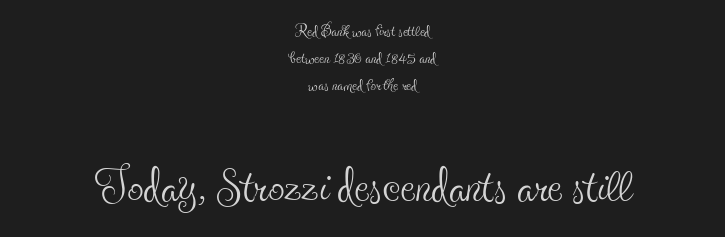
{"serif": "yes", "bold": "no", "weight": "thin", "width": "condensed", "x_height": "small", "monospaced": "no", "underline": "no", "align": "center", "line_spacing_ratio": 1.22, "letter_spacing": "normal", "letter_spacing_em": 0.0, "larger_block": "second", "size_ratio": 2.95, "glyph_px": 65}
